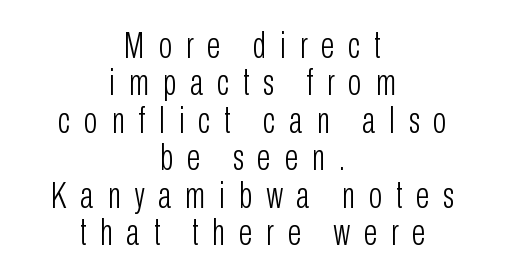
The font's upright variant was chosen for this text. Characters follow at a spacing far wider than the type designer built in. The characters display no serif detailing; their extremities are plain. Just letters on the line, the space beneath them empty.
